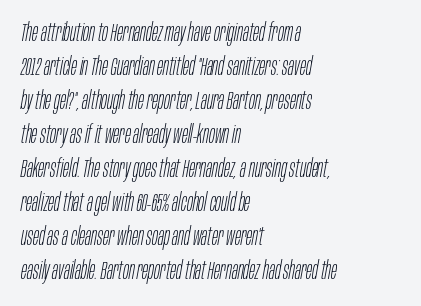
Q: Is the text bold? A: No.
Q: Is the text italic (slanted)? A: Yes, it leans right by about 10 degrees.
Q: Is the text underlined? A: No.
Q: How is the paragraph aligned? A: Left-aligned.
Q: Is the spacing between letters normal or unusually wide? A: Normal.
Q: Is the spacing between lines tight, normal or loose? A: Normal.
